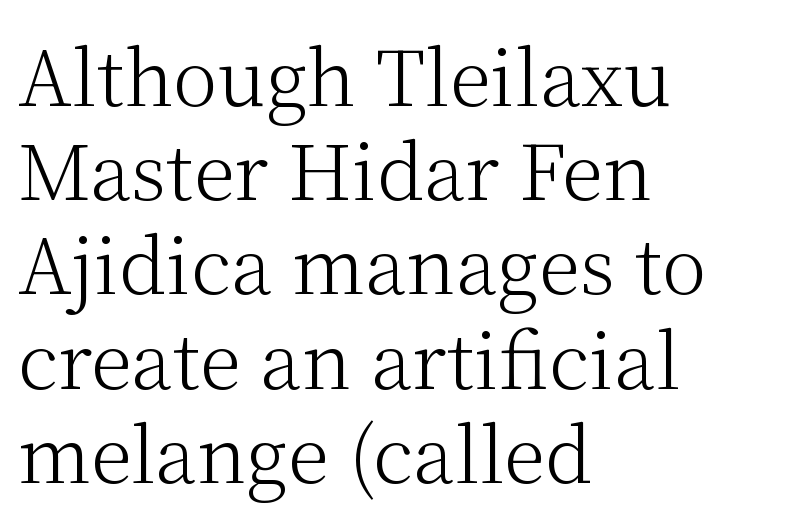
{"serif": "yes", "italic": "no", "bold": "no", "weight": "light", "width": "normal", "stroke_contrast": "medium", "x_height": "medium", "monospaced": "no", "underline": "no", "align": "left", "line_spacing_ratio": 1.24, "letter_spacing": "normal", "letter_spacing_em": 0.0, "glyph_px": 76}
